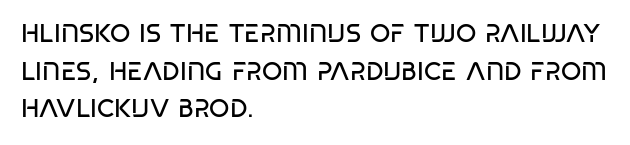
This sample is left-justified, so line endings fall wherever the words run out. Short note: letters normally spaced. These lines were composed using upright roman letters. Nothing heavy about these letters — not bold at all. The glyphs are unaccompanied by any horizontal stroke below them. Quick note: interline space is typical.
